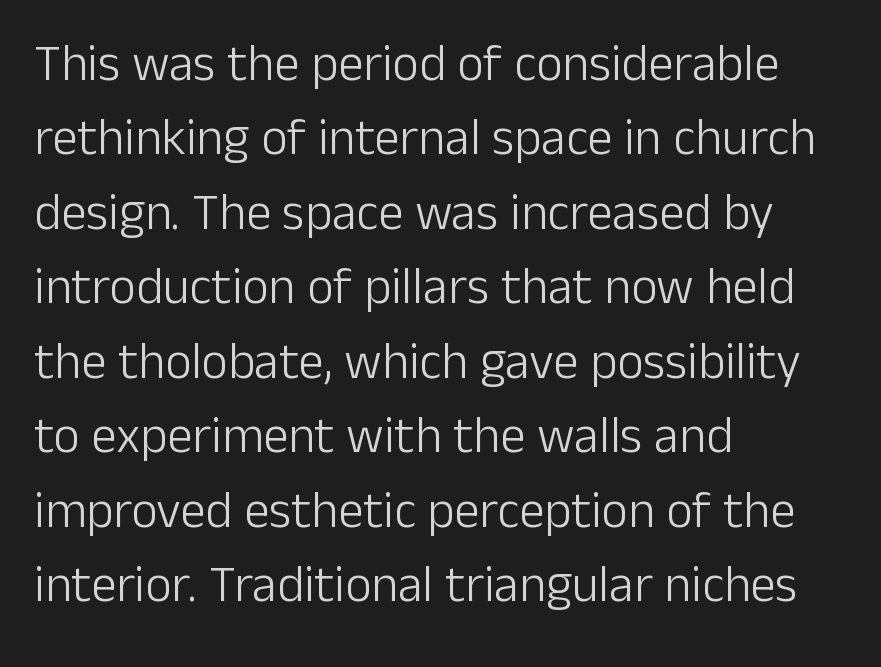
The image shows 51 px light sans-serif type, upright; set left-aligned, normal line spacing (1.46x), normal letter spacing, not underlined; low stroke contrast and a medium x-height.
